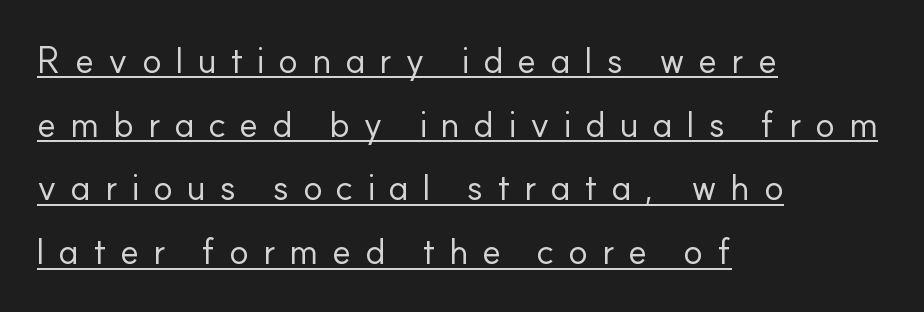
{"serif": "no", "italic": "no", "bold": "no", "weight": "regular", "width": "normal", "stroke_contrast": "low", "x_height": "small", "monospaced": "no", "underline": "yes", "align": "left", "line_spacing_ratio": 1.77, "letter_spacing": "wide", "letter_spacing_em": 0.38, "glyph_px": 36}
